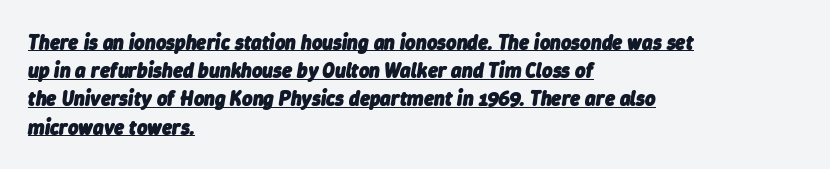
In terms of letterspacing, this is plain default setting. Typeset ragged right — the left edge is the straight one. What's the leading like? Ordinary, nothing unusual. Somebody hit Ctrl+U on this one — the words are underlined. Yep, that's italic — everything's leaning.
